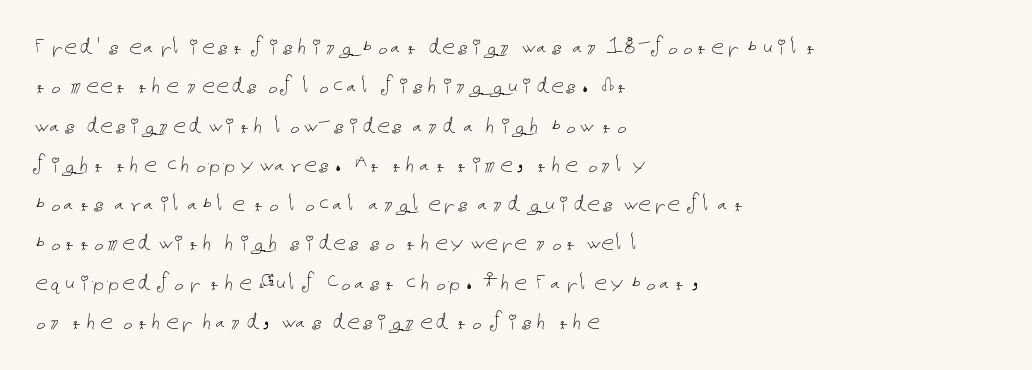
{"italic": "no", "bold": "no", "underline": "no", "align": "left", "line_spacing": "normal", "line_spacing_ratio": 1.51, "letter_spacing": "normal", "letter_spacing_em": 0.0, "glyph_px": 26}
